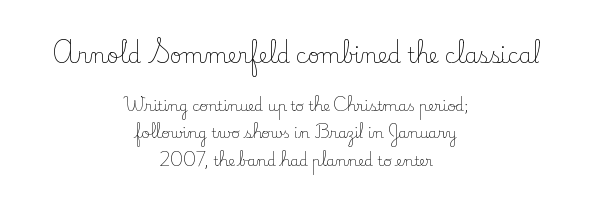
The image shows 21 px text type, upright; set centered, loose line spacing (1.99x), normal letter spacing, not underlined; the first (top) block is 1.5x larger.
